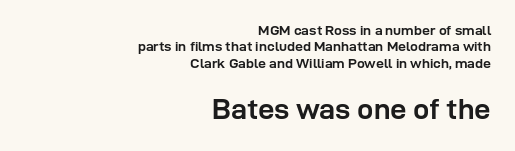
The image shows 29 px semibold sans-serif type, upright; set right-aligned, line spacing 1.17x, normal letter spacing, not underlined; the second (bottom) block is 2.07x larger; low stroke contrast and a medium x-height.
